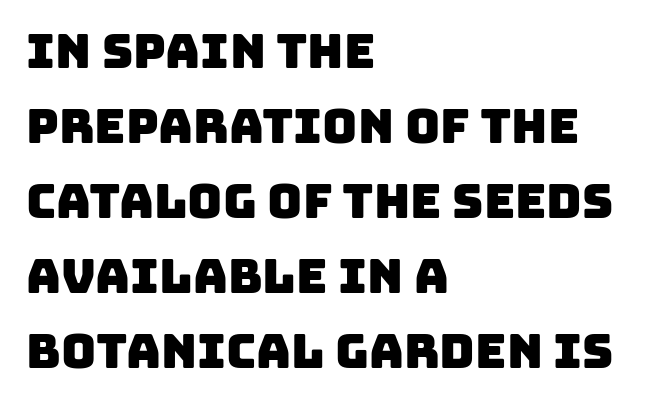
{"serif": "no", "width": "normal", "stroke_contrast": "low", "x_height": "large", "monospaced": "no", "underline": "no", "align": "left", "line_spacing": "normal", "line_spacing_ratio": 1.56, "letter_spacing": "normal", "letter_spacing_em": 0.0, "glyph_px": 48}
